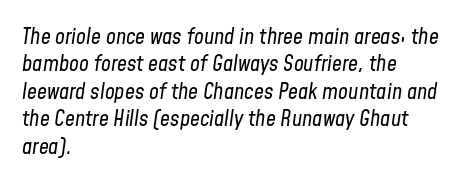
{"italic": "yes", "lean": "right", "slant_degrees": 8, "bold": "no", "underline": "no", "align": "left", "line_spacing": "normal", "line_spacing_ratio": 1.25, "letter_spacing": "normal", "letter_spacing_em": 0.0, "glyph_px": 22}
